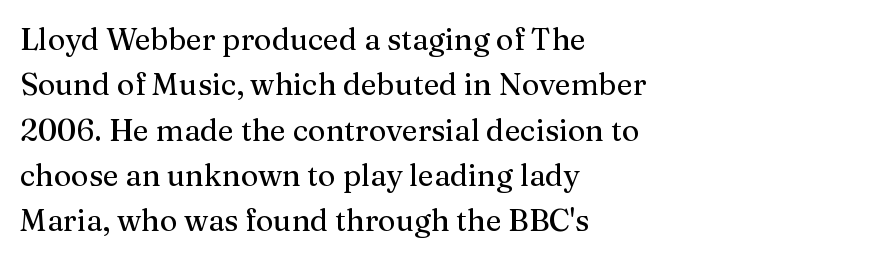
Q: Is the text italic (slanted)? A: No, it is upright.
Q: Is the typeface a serif or a sans-serif typeface? A: Serif.
Q: Is the text underlined? A: No.
Q: How is the paragraph aligned? A: Left-aligned.
Q: Is the spacing between letters normal or unusually wide? A: Normal.
Q: Is the spacing between lines tight, normal or loose? A: Normal.
Q: Width (condensed, normal, or wide)? A: Normal.
Q: Stroke contrast? A: Medium.
Q: x-height? A: Medium.
Q: Monospaced? A: No.
